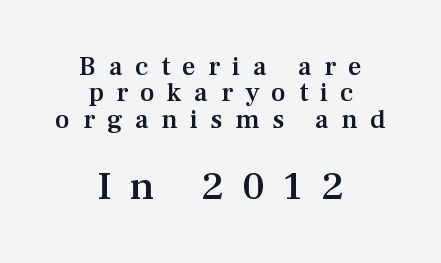
{"serif": "yes", "italic": "no", "bold": "semi", "weight": "semibold", "width": "normal", "stroke_contrast": "medium", "x_height": "medium", "monospaced": "no", "underline": "no", "align": "center", "line_spacing": "tight", "line_spacing_ratio": 0.98, "letter_spacing": "wide", "letter_spacing_em": 0.46, "larger_block": "second", "size_ratio": 1.48, "glyph_px": 40}
